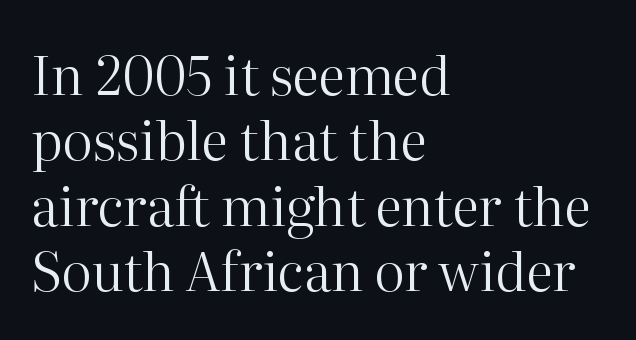
Designer's note — italics off, roman on. Look at the tracking — it's just the regular setting, nothing added. Stems here are at most as thick as an everyday book face. You can tell from the footed stems that serif type was used.
